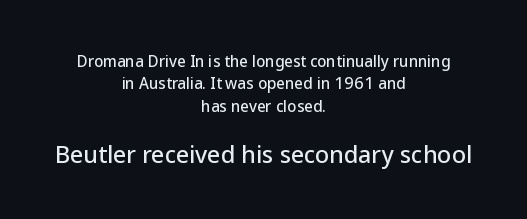
Q: Is the text italic (slanted)? A: No, it is upright.
Q: Is the text underlined? A: No.
Q: How is the paragraph aligned? A: Centered.
Q: Is the spacing between letters normal or unusually wide? A: Normal.
Q: Is the spacing between lines tight, normal or loose? A: Normal.
Q: Which block of text is set in a larger size, the first (top) or the second (bottom)? A: The second (bottom) one.
